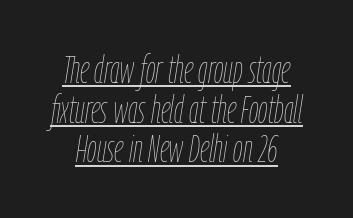
The image shows 38 px thin, condensed type, italic (leaning right); set tight line spacing (1.04x), normal letter spacing, underlined; low stroke contrast and a medium x-height.
